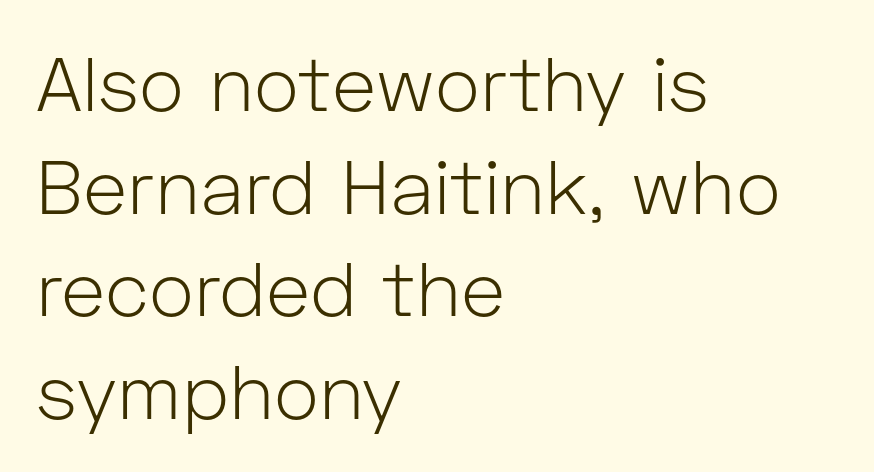
Unbolded letterforms with no extra heft. No feet cap the strokes, marking this as sans-serif type. Left-aligned paragraph, ragged on the right. Note the varied advance widths — an 'i' is clearly narrower than an 'm'. Vertically, the passage feels balanced, rows spaced as you'd expect.
